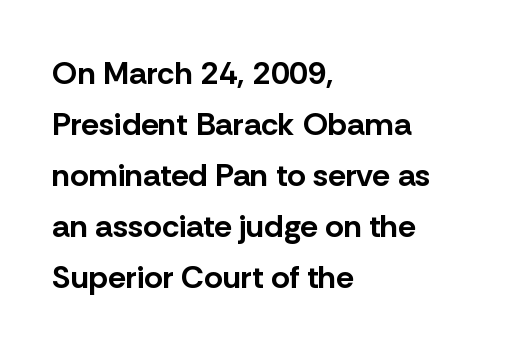
Each new line begins a customary step beneath the previous one. Serifs: no, the terminals of the letterforms are clean. Character widths vary here, with narrow letters taking less room than wide ones. Italic? Not at all — the glyphs are vertical.
